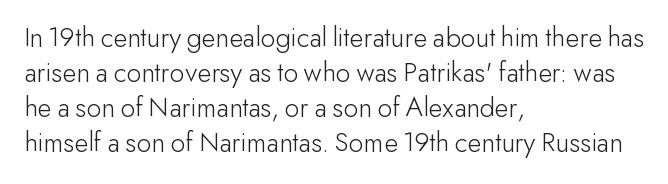
{"serif": "no", "italic": "no", "bold": "no", "weight": "light", "width": "normal", "stroke_contrast": "low", "x_height": "small", "monospaced": "no", "underline": "no", "align": "left", "line_spacing_ratio": 1.21, "letter_spacing": "normal", "letter_spacing_em": 0.0, "glyph_px": 29}
